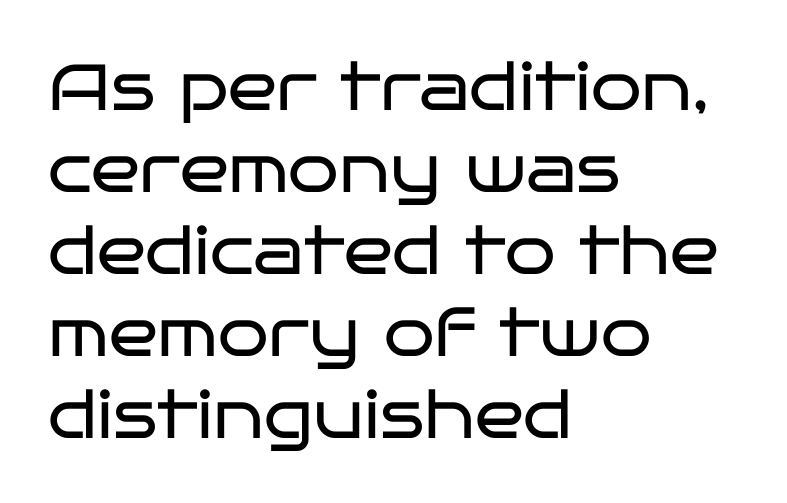
The image shows 65 px regular-weight, wide sans-serif type, upright; set left-aligned, normal line spacing (1.26x), normal letter spacing, not underlined; low stroke contrast and a large x-height.
